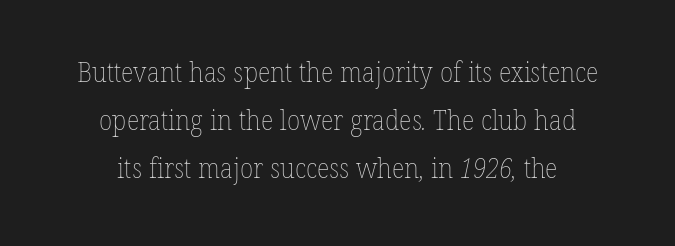
The passage shown has conventional tracking throughout. A clean baseline with only descenders dipping below it. Heaviness? Minimal to ordinary, like unemphasized prose. A student would call this center alignment; a typographer would say set centered.
